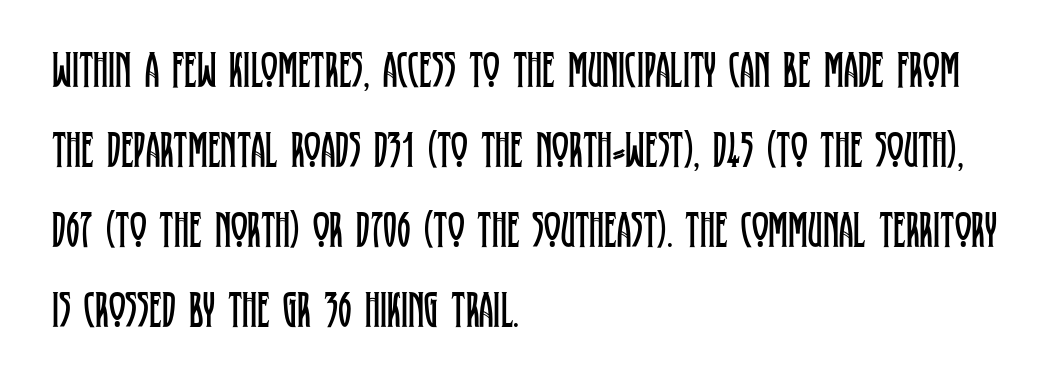
Q: Is the text bold? A: No.
Q: Is the text italic (slanted)? A: No, it is upright.
Q: Is the typeface a serif or a sans-serif typeface? A: Serif.
Q: Is the text underlined? A: No.
Q: How is the paragraph aligned? A: Left-aligned.
Q: Is the spacing between letters normal or unusually wide? A: Normal.
Q: Is the spacing between lines tight, normal or loose? A: Normal.
Q: Width (condensed, normal, or wide)? A: Condensed.
Q: Stroke contrast? A: Low.
Q: x-height? A: Large.
Q: Monospaced? A: No.
